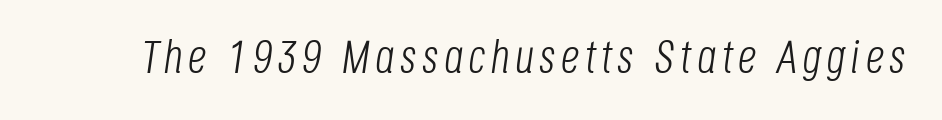
{"italic": "yes", "lean": "right", "slant_degrees": 8, "bold": "no", "weight": "light", "width": "condensed", "stroke_contrast": "low", "x_height": "large", "monospaced": "no", "underline": "no", "glyph_px": 47}
